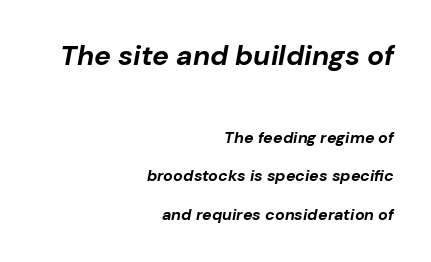
Every letter is thick-stroked: bold, no question. Is the type slanted? Yes — the strokes lean at a clear angle. Loosely led — the rows are spread out. Character size in the leading block exceeds that of the trailing block. Letter spacing: default. The foot of each line stays bare and open.
